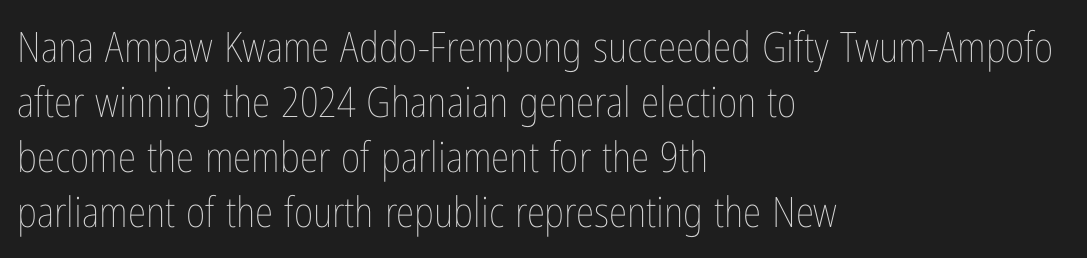
The letters advance in unequal steps, a hallmark of proportional type. This is roman type, the default non-slanted kind. Layout note: lines flush left. No word sits above an underline. Weight: not bold — regular or lighter. Notice how descenders clear the ascenders below comfortably — that's standard leading.
